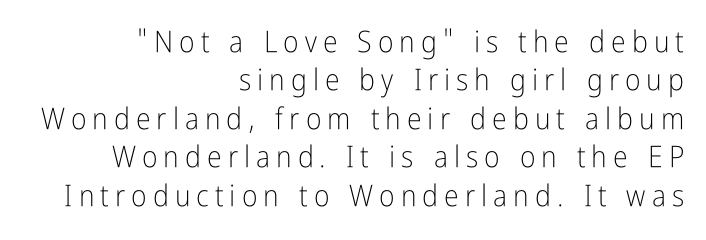
Q: Is the text bold? A: No.
Q: Is the text italic (slanted)? A: No, it is upright.
Q: Is the typeface a serif or a sans-serif typeface? A: Sans-serif.
Q: Is the text underlined? A: No.
Q: How is the paragraph aligned? A: Right-aligned.
Q: Is the spacing between letters normal or unusually wide? A: Unusually wide.
Q: Is the spacing between lines tight, normal or loose? A: Normal.
Q: Width (condensed, normal, or wide)? A: Condensed.
Q: Stroke contrast? A: Low.
Q: x-height? A: Medium.
Q: Monospaced? A: No.
